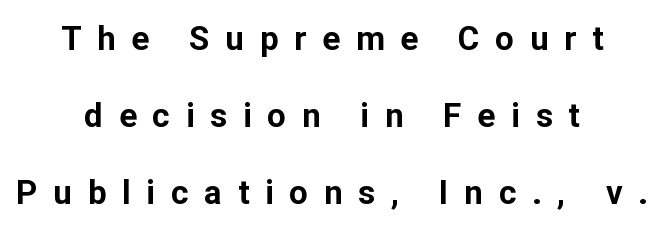
{"serif": "no", "italic": "no", "bold": "yes", "weight": "bold", "width": "normal", "stroke_contrast": "low", "x_height": "medium", "monospaced": "no", "underline": "no", "align": "center", "line_spacing": "loose", "line_spacing_ratio": 2.34, "letter_spacing": "wide", "letter_spacing_em": 0.48, "glyph_px": 33}
